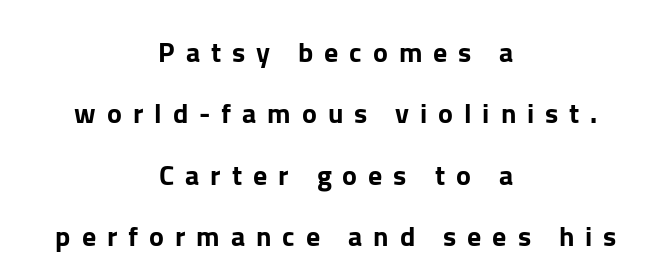
Q: Is the text italic (slanted)? A: No, it is upright.
Q: Is the typeface a serif or a sans-serif typeface? A: Sans-serif.
Q: Is the text underlined? A: No.
Q: How is the paragraph aligned? A: Centered.
Q: Is the spacing between letters normal or unusually wide? A: Unusually wide.
Q: Is the spacing between lines tight, normal or loose? A: Loose.
Q: Width (condensed, normal, or wide)? A: Normal.
Q: Stroke contrast? A: Low.
Q: x-height? A: Medium.
Q: Monospaced? A: No.
